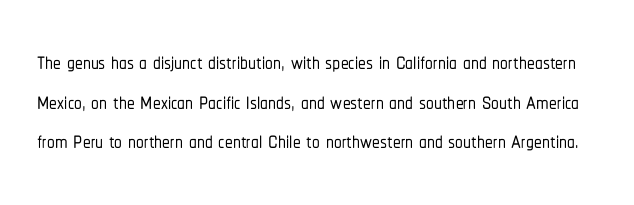
The image shows 31 px condensed sans-serif type, upright; set normal line spacing (1.28x), normal letter spacing, not underlined; low stroke contrast and a medium x-height.
